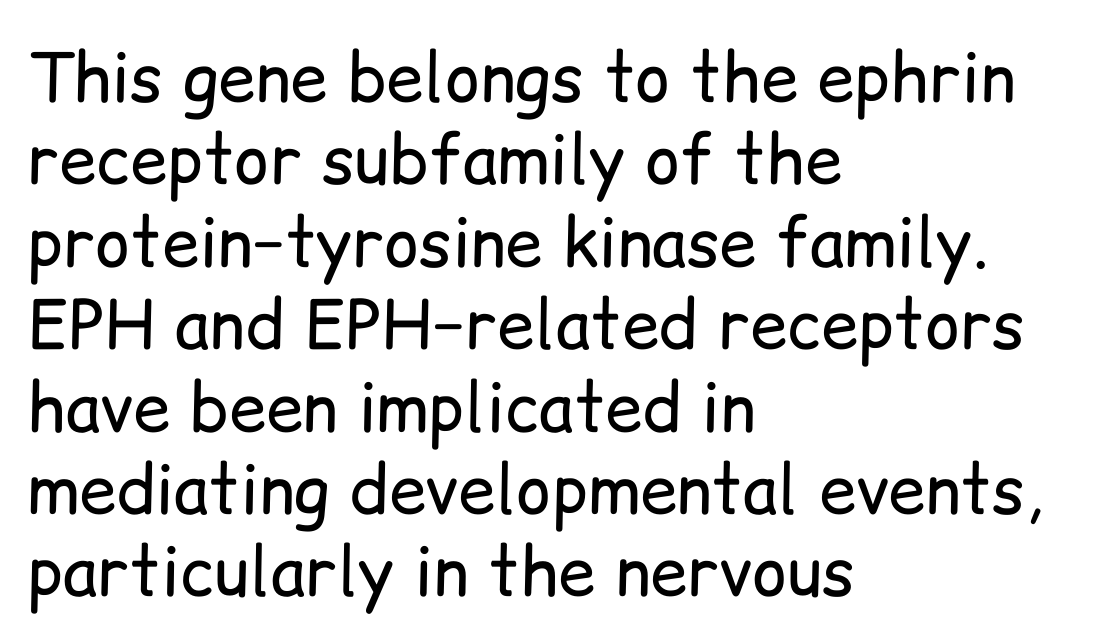
Left-aligned paragraph, ragged on the right. Check the space under the baseline: it is left empty. No feet cap the strokes, marking this as sans-serif type. Each letter keeps its own natural width here, so spacing adapts to shape.
